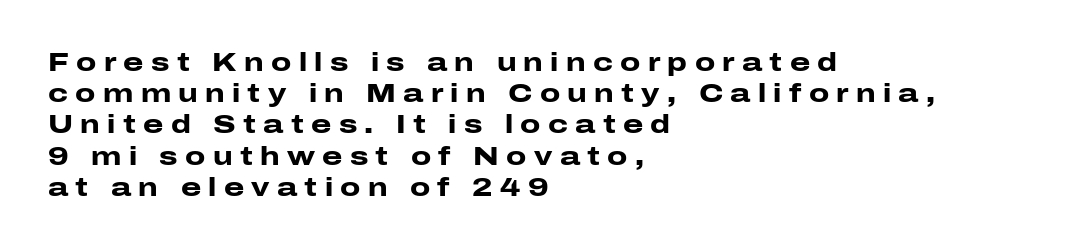
The image shows 26 px bold type, upright; set left-aligned, line spacing 1.2x, unusually wide letter spacing (+0.28 em), not underlined.
